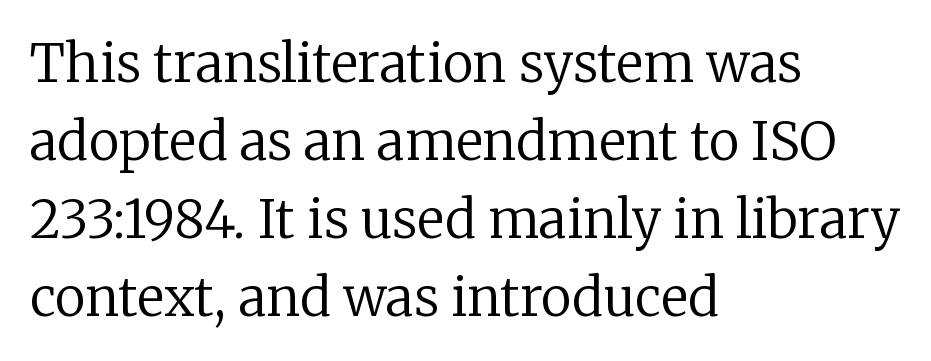
{"serif": "yes", "italic": "no", "bold": "no", "weight": "regular", "width": "normal", "stroke_contrast": "low", "x_height": "medium", "monospaced": "no", "underline": "no", "align": "left", "line_spacing": "normal", "line_spacing_ratio": 1.5, "letter_spacing": "normal", "letter_spacing_em": 0.0, "glyph_px": 52}
